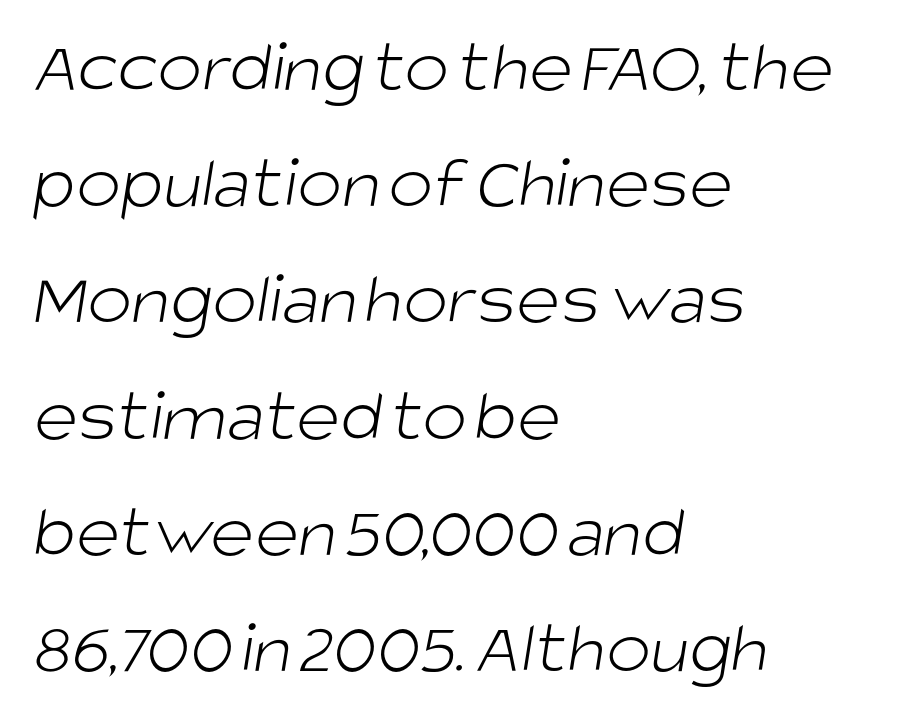
Type without underlining. Line beginnings align vertically; line endings do not. Nothing sits at the stroke ends, so this counts as sans-serif. Honestly, the letter spacing is just normal — you wouldn't notice it.
